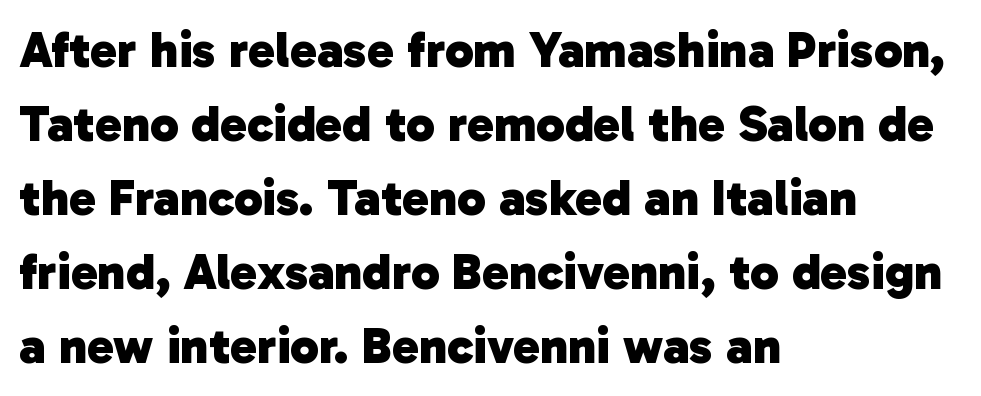
Q: Is the text bold? A: Yes.
Q: Is the typeface a serif or a sans-serif typeface? A: Sans-serif.
Q: Is the text underlined? A: No.
Q: How is the paragraph aligned? A: Left-aligned.
Q: Is the spacing between letters normal or unusually wide? A: Normal.
Q: Is the spacing between lines tight, normal or loose? A: Normal.
Q: Width (condensed, normal, or wide)? A: Normal.
Q: Stroke contrast? A: Low.
Q: x-height? A: Medium.
Q: Monospaced? A: No.
